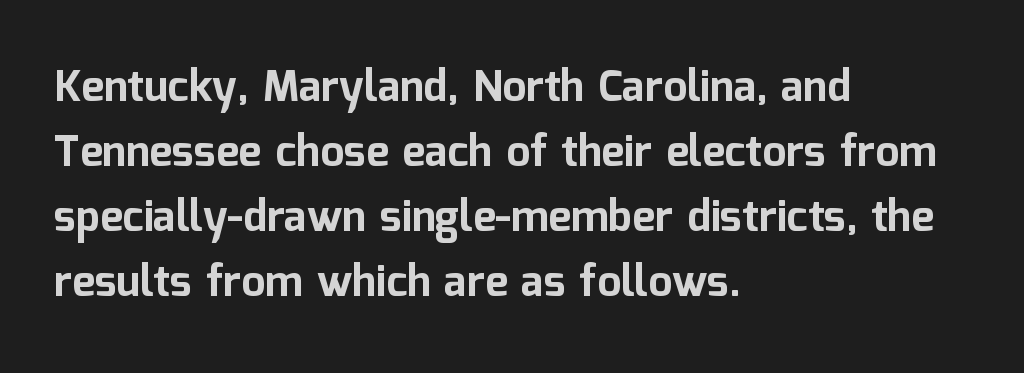
{"serif": "no", "italic": "no", "bold": "yes", "weight": "bold", "width": "normal", "stroke_contrast": "low", "x_height": "medium", "monospaced": "no", "underline": "no", "align": "left", "line_spacing": "normal", "line_spacing_ratio": 1.51, "letter_spacing": "normal", "letter_spacing_em": 0.0, "glyph_px": 43}
